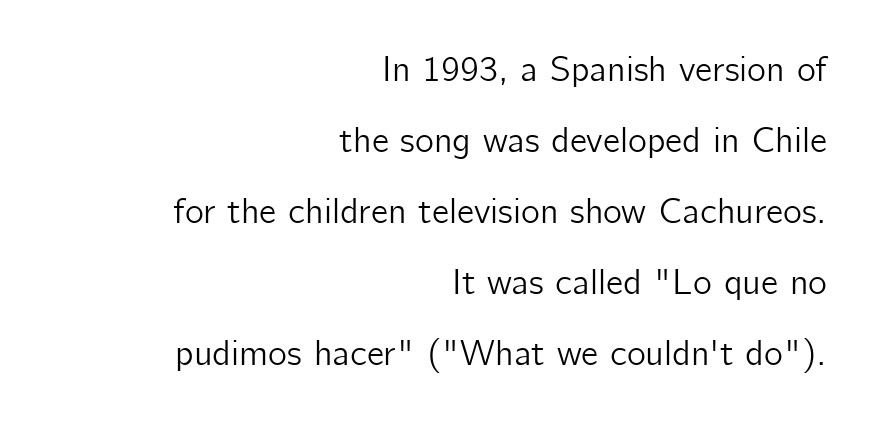
Q: Is the text italic (slanted)? A: No, it is upright.
Q: Is the typeface a serif or a sans-serif typeface? A: Sans-serif.
Q: Is the text underlined? A: No.
Q: How is the paragraph aligned? A: Right-aligned.
Q: Is the spacing between letters normal or unusually wide? A: Normal.
Q: Is the spacing between lines tight, normal or loose? A: Loose.
Q: Width (condensed, normal, or wide)? A: Normal.
Q: Stroke contrast? A: Low.
Q: x-height? A: Medium.
Q: Monospaced? A: No.
